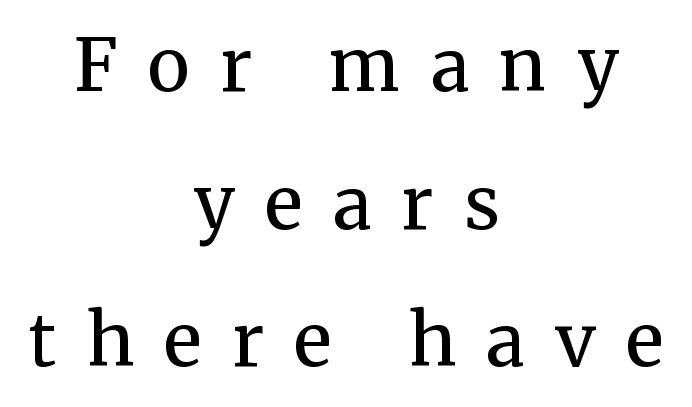
The image shows 72 px regular-weight serif type, upright; set centered, loose line spacing (1.91x), unusually wide letter spacing (+0.42 em), not underlined; medium stroke contrast and a medium x-height.
